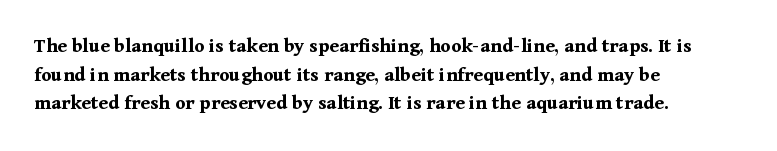
Notice how descenders clear the ascenders below comfortably — that's standard leading. Clear beneath every line of the passage. These lines are set flush left with a ragged right edge. The type sits square on the baseline with zero lean. Each word holds together tightly as a unit, with standard inter-letter gaps.
